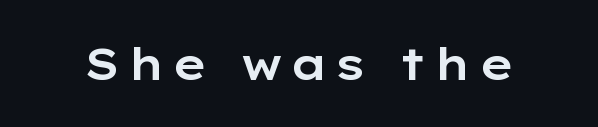
Note: no serifs on the glyphs. Italic: no, the glyphs are upright roman. Underlining? Definitely not there. Each letter keeps its own natural width here, so spacing adapts to shape.
